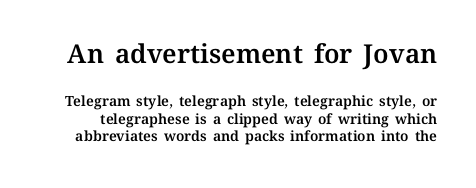
{"italic": "no", "underline": "no", "line_spacing": "normal", "line_spacing_ratio": 1.27, "letter_spacing": "normal", "letter_spacing_em": 0.0, "larger_block": "first", "size_ratio": 1.86, "glyph_px": 26}
